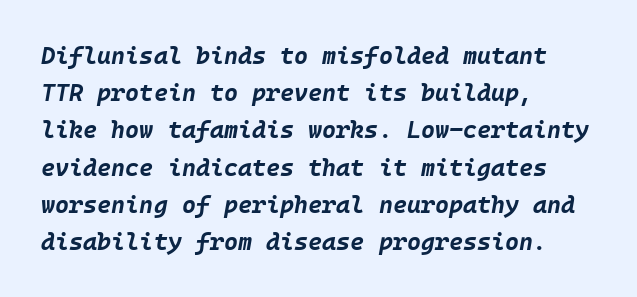
Notice how descenders clear the ascenders below comfortably — that's standard leading. Spacing between characters is what you'd get straight out of the box. Bare-footed words on every line. The letters are bold, with thick, heavy strokes. Slant detected: the letters are inclined.
